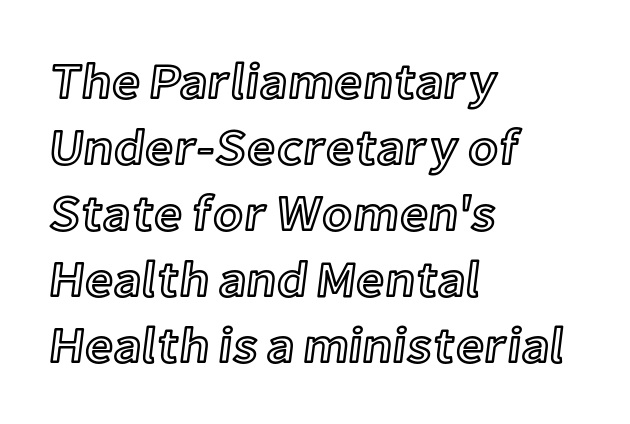
{"width": "normal", "x_height": "medium", "monospaced": "no", "underline": "no", "align": "left", "line_spacing": "normal", "line_spacing_ratio": 1.32, "letter_spacing": "normal", "letter_spacing_em": 0.0, "glyph_px": 50}
